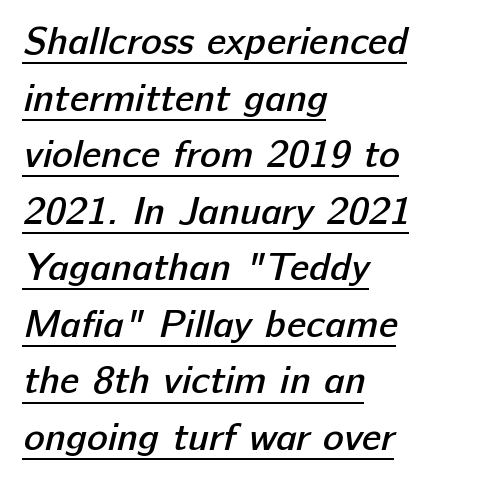
This sample uses a sans-serif face. This is underlined copy, the kind a proofreader might mark for attention. Compared with typical paragraphs, the rows here are spaced about the same. Firm but not heavy-handed strokes: this text is semibold.
